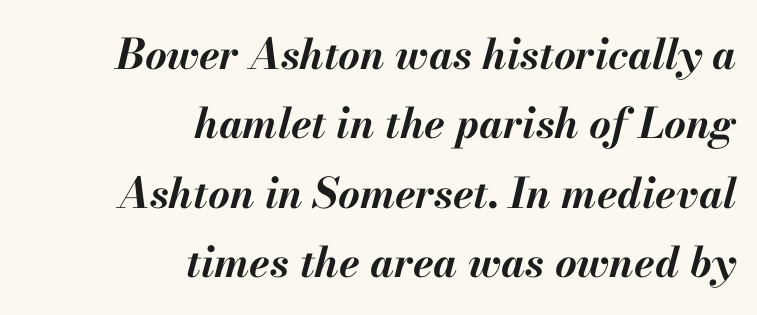
The image shows 42 px bold type, italic (leaning right); set right-aligned, normal line spacing (1.65x), normal letter spacing, not underlined; medium stroke contrast and a small x-height.
